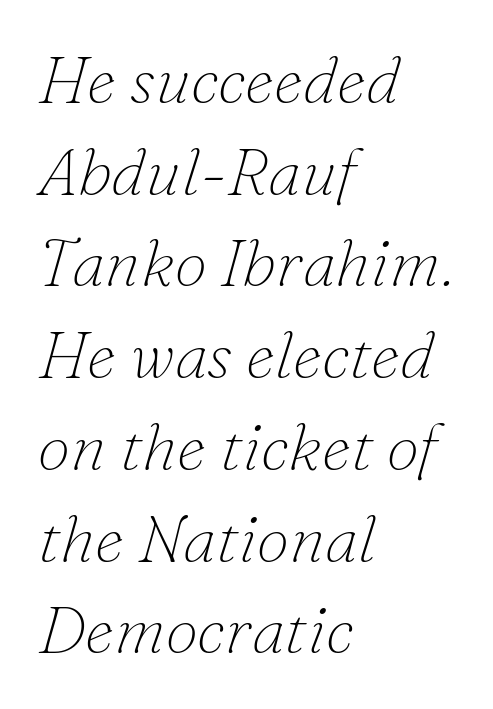
Q: Is the text bold? A: No.
Q: Is the text italic (slanted)? A: Yes, it leans right by about 16 degrees.
Q: Is the typeface a serif or a sans-serif typeface? A: Serif.
Q: Is the text underlined? A: No.
Q: How is the paragraph aligned? A: Left-aligned.
Q: Is the spacing between letters normal or unusually wide? A: Normal.
Q: Is the spacing between lines tight, normal or loose? A: Normal.
Q: Width (condensed, normal, or wide)? A: Normal.
Q: Stroke contrast? A: Low.
Q: x-height? A: Small.
Q: Monospaced? A: No.
